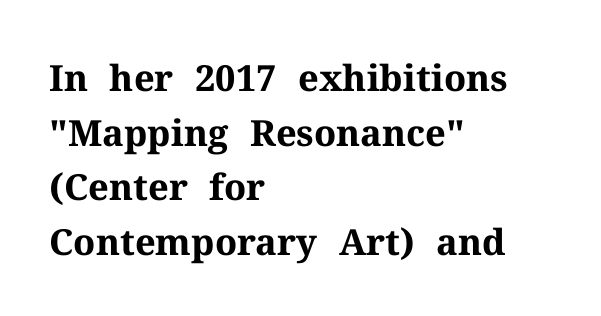
These lines sit exactly where default settings would place them. If you drew a line through each stem, it would be perfectly vertical. Varying glyph widths throughout — classic text-font behaviour. A student would call this left alignment; a typographer would say flush left, rag right. How heavy is the stroke? Heavy — this is a bold. The face used here is rendered with its standard letterfit.
